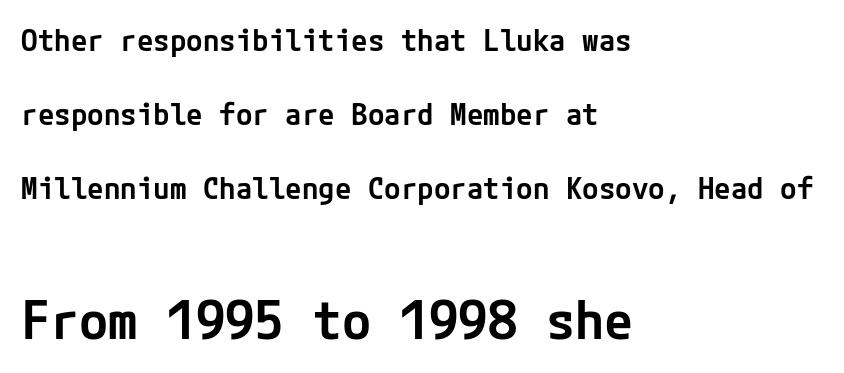
The image shows 53 px semibold sans-serif type, upright; set left-aligned, loose line spacing (2.47x), normal letter spacing, not underlined; the second (bottom) block is 1.77x larger; low stroke contrast and a medium x-height.
